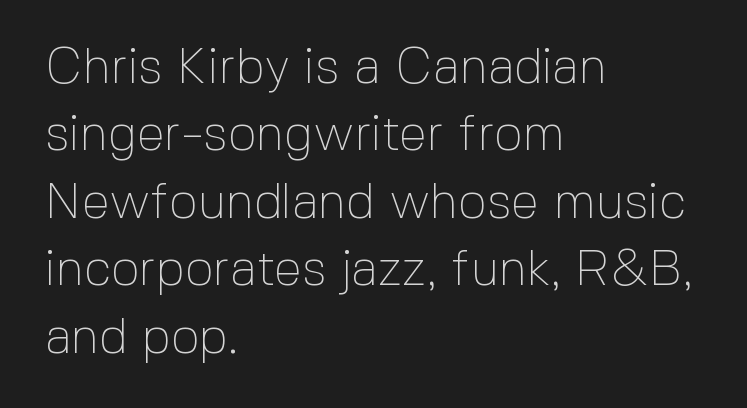
The image shows 50 px thin sans-serif type, upright; set left-aligned, normal line spacing (1.35x), normal letter spacing, not underlined; a medium x-height.
